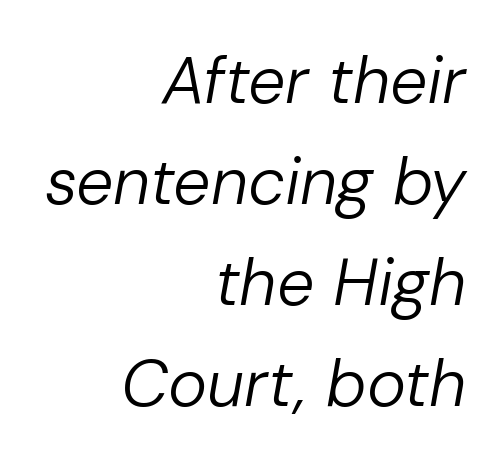
The space directly below the letters is spotless. The setting favours the right margin, as signatures and pull-quotes sometimes do. The letters are slanted; this is an italic face. Spacing between characters is what you'd get straight out of the box.
